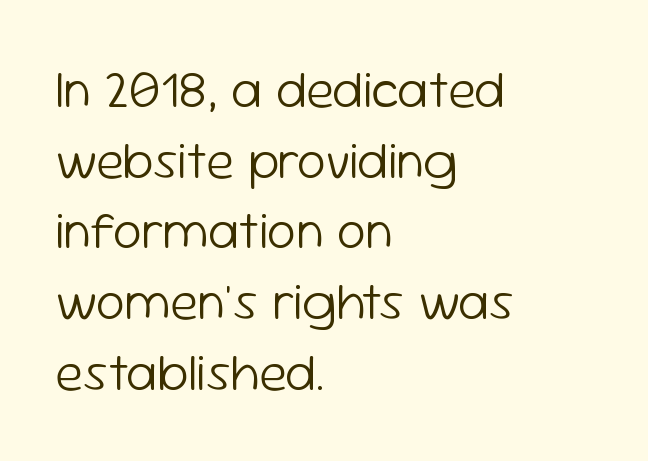
Q: Is the text bold? A: No.
Q: Is the text italic (slanted)? A: No, it is upright.
Q: Is the typeface a serif or a sans-serif typeface? A: Sans-serif.
Q: Is the text underlined? A: No.
Q: How is the paragraph aligned? A: Left-aligned.
Q: Is the spacing between letters normal or unusually wide? A: Normal.
Q: Is the spacing between lines tight, normal or loose? A: Normal.
Q: Width (condensed, normal, or wide)? A: Normal.
Q: Stroke contrast? A: Low.
Q: x-height? A: Medium.
Q: Monospaced? A: No.
